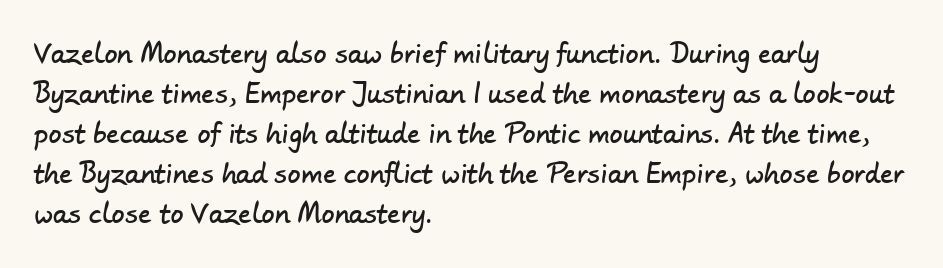
Q: Is the text underlined? A: No.
Q: How is the paragraph aligned? A: Left-aligned.
Q: Is the spacing between letters normal or unusually wide? A: Normal.
Q: Is the spacing between lines tight, normal or loose? A: Normal.
